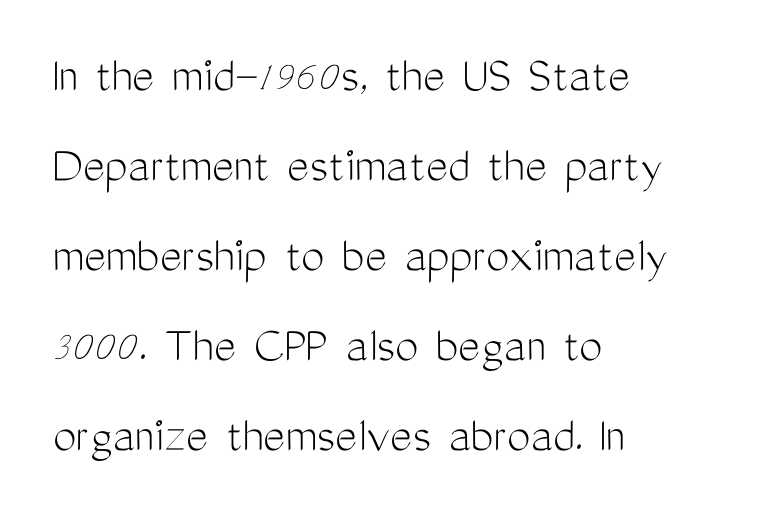
{"serif": "no", "italic": "no", "bold": "no", "weight": "light", "width": "condensed", "stroke_contrast": "medium", "x_height": "medium", "monospaced": "no", "underline": "no", "align": "left", "line_spacing_ratio": 1.73, "letter_spacing": "normal", "letter_spacing_em": 0.0, "glyph_px": 52}
